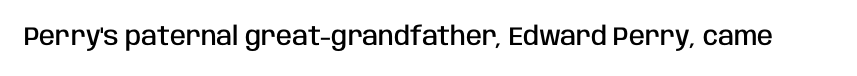
The image shows 26 px text type, upright; set normal letter spacing, not underlined.
